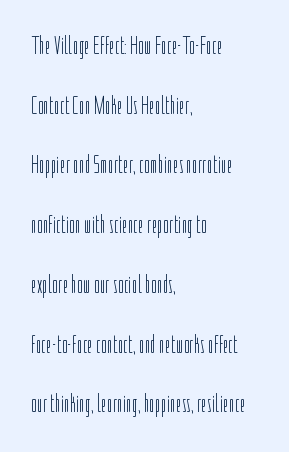
{"italic": "no", "bold": "no", "underline": "no", "align": "left", "line_spacing": "loose", "line_spacing_ratio": 2.39, "letter_spacing": "normal", "letter_spacing_em": 0.0, "glyph_px": 25}
